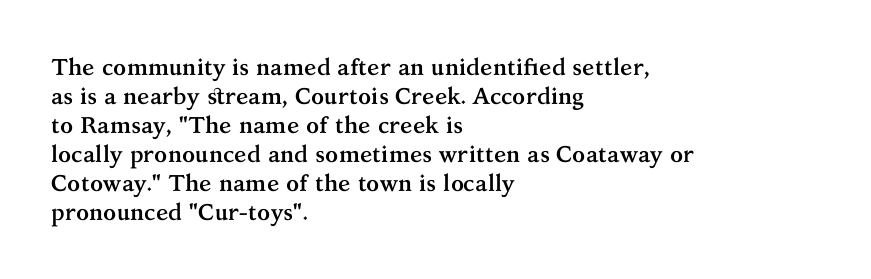
The image shows 23 px bold type, upright; set left-aligned, normal line spacing (1.26x), normal letter spacing, not underlined.
